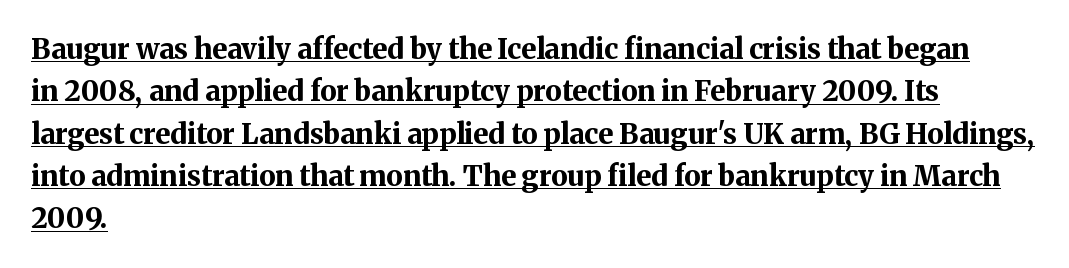
Does the leading feel generous? No, just average. Underlining? Definitely there. The tracking reads as untouched default to a designer's eye. Notice how the stems are strictly vertical — no italics here.
